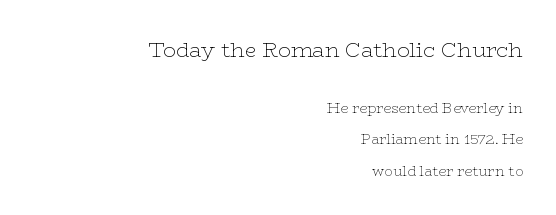
Q: Is the text bold? A: No.
Q: Is the text italic (slanted)? A: No, it is upright.
Q: Is the text underlined? A: No.
Q: How is the paragraph aligned? A: Right-aligned.
Q: Is the spacing between letters normal or unusually wide? A: Normal.
Q: Is the spacing between lines tight, normal or loose? A: Loose.
Q: Which block of text is set in a larger size, the first (top) or the second (bottom)? A: The first (top) one.
